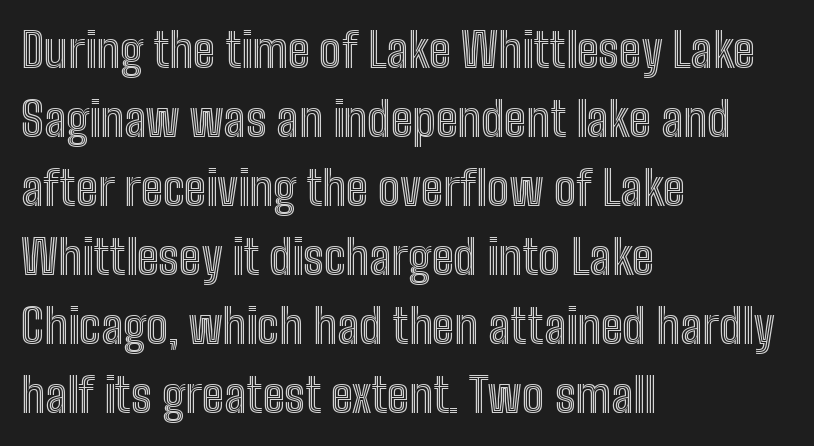
Proportional: the letters do not fall into vertical columns. Leftover space on each line is placed entirely after the last word. Type without underlining. Is there much room between lines? A standard amount, neither cramped nor airy. A roman cut, with each character standing at attention. Compared with typical body copy, the letter spacing here is the same.
